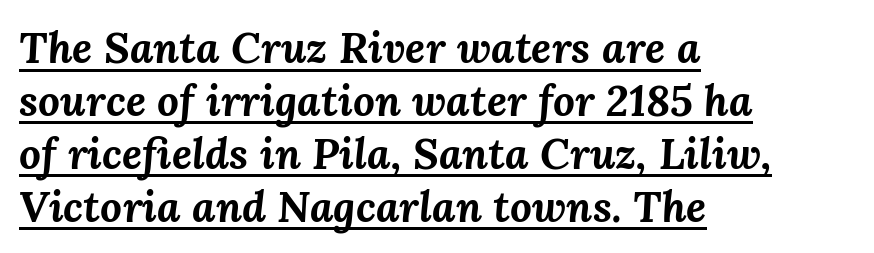
The image shows 43 px bold type, italic (leaning right); set left-aligned, line spacing 1.23x, normal letter spacing, underlined; medium stroke contrast and a medium x-height.
